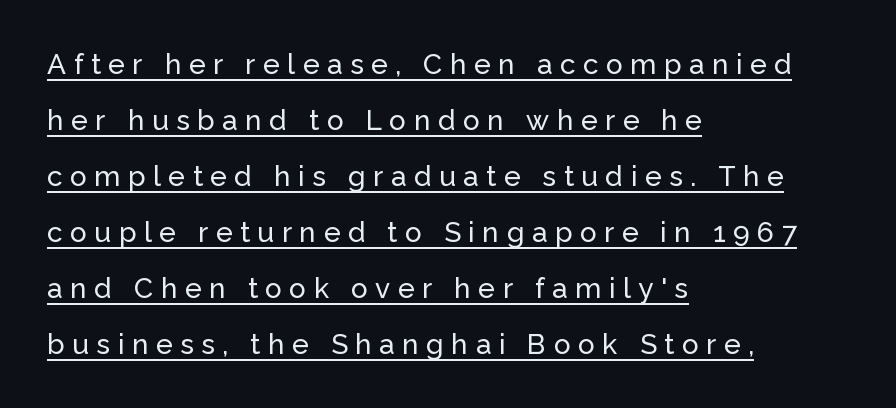
The image shows 28 px sans-serif type, upright; set left-aligned, loose line spacing (2.0x), unusually wide letter spacing (+0.27 em), underlined; low stroke contrast and a medium x-height.
